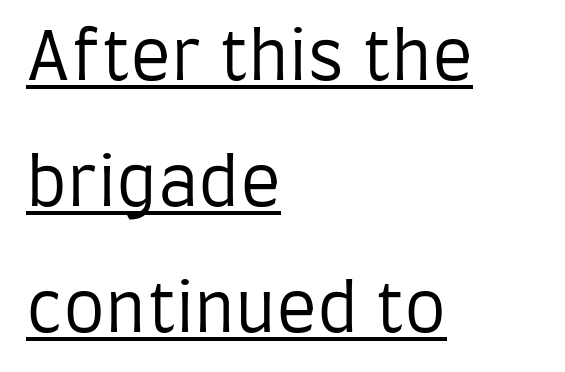
Horizontal alignment here is leftward, the default for most running prose. Compared with undecorated copy, this sample adds a rule below the words. Do the characters align in a grid? No, the font is proportional. Glyph-to-glyph distance matches everyday printed text.
